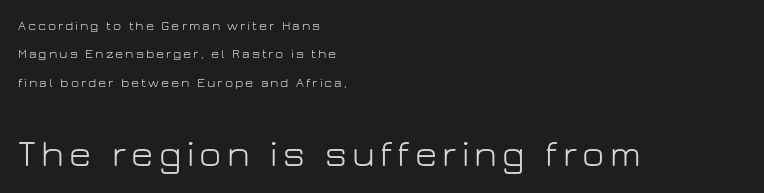
The image shows 38 px light sans-serif type, upright; set left-aligned, loose line spacing (2.03x), not underlined; the second (bottom) block is 2.71x larger; low stroke contrast and a medium x-height.
